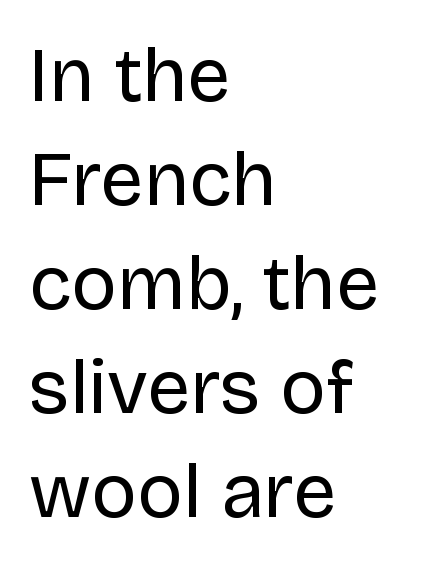
Q: Is the text bold? A: No.
Q: Is the text italic (slanted)? A: No, it is upright.
Q: Is the typeface a serif or a sans-serif typeface? A: Sans-serif.
Q: Is the text underlined? A: No.
Q: How is the paragraph aligned? A: Left-aligned.
Q: Is the spacing between letters normal or unusually wide? A: Normal.
Q: Is the spacing between lines tight, normal or loose? A: Normal.
Q: Width (condensed, normal, or wide)? A: Normal.
Q: Stroke contrast? A: Low.
Q: x-height? A: Large.
Q: Monospaced? A: No.
